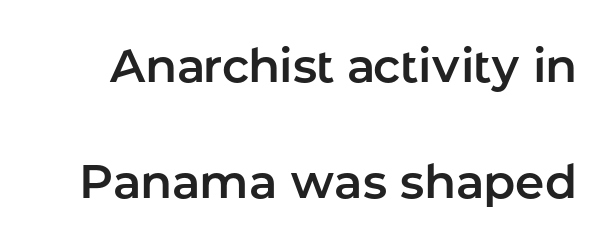
The rendering uses natural spacing where letterforms have individual widths. The letters sit at their default tracking, neither squeezed nor spread. These lines stand farther apart than default settings would place them. A typesetter would mark this as roman, not italic. No feet cap the strokes, marking this as sans-serif type.
